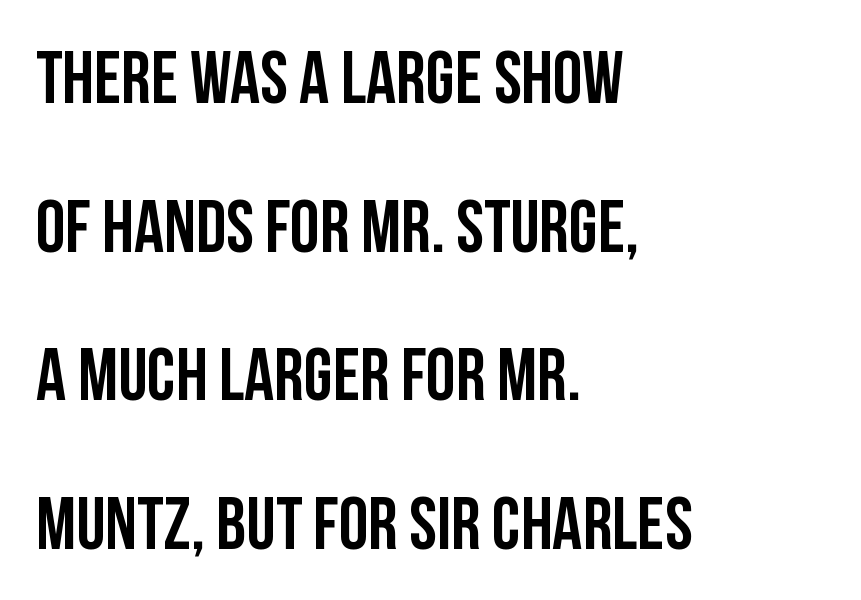
{"serif": "no", "italic": "no", "width": "condensed", "stroke_contrast": "low", "x_height": "large", "monospaced": "no", "underline": "no", "align": "left", "line_spacing": "loose", "line_spacing_ratio": 2.01, "letter_spacing": "normal", "letter_spacing_em": 0.0, "glyph_px": 74}
